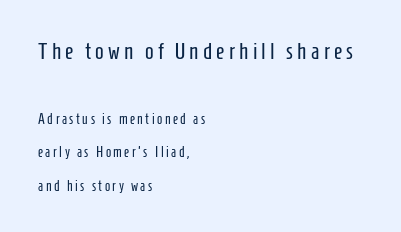
Weight: not bold — regular or lighter. Visually the block forms a straight wall on the left and a jagged coastline on the right. Caption: upper text group enlarged, lower text group reduced. The type sits square on the baseline with zero lean. Successive baselines arrive slowly, with a big drop between each.
